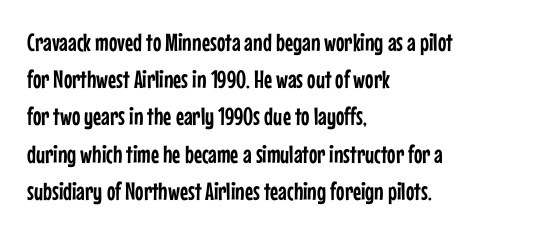
The image shows 25 px text type, upright; set left-aligned, normal line spacing (1.49x), normal letter spacing, not underlined.
